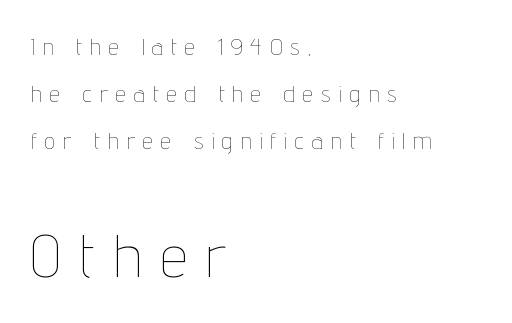
Q: Is the text bold? A: No.
Q: Is the text italic (slanted)? A: No, it is upright.
Q: Is the text underlined? A: No.
Q: How is the paragraph aligned? A: Left-aligned.
Q: Is the spacing between letters normal or unusually wide? A: Unusually wide.
Q: Is the spacing between lines tight, normal or loose? A: Loose.
Q: Which block of text is set in a larger size, the first (top) or the second (bottom)? A: The second (bottom) one.
Q: Width (condensed, normal, or wide)? A: Condensed.
Q: Stroke contrast? A: Low.
Q: x-height? A: Medium.
Q: Monospaced? A: No.
